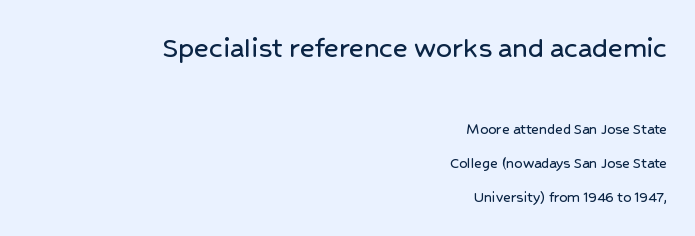
Unlike a traditional serif, this face leaves its strokes unadorned. Caption: standard tracking, unaltered. The specimen reads as upright at a glance. Quick note: underline off.
